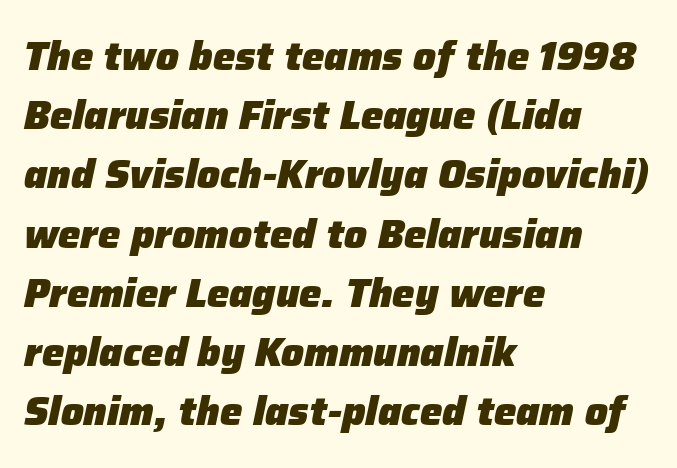
{"italic": "yes", "lean": "right", "slant_degrees": 12, "bold": "yes", "weight": "heavy", "width": "normal", "stroke_contrast": "low", "x_height": "medium", "monospaced": "no", "underline": "no", "align": "left", "line_spacing": "normal", "line_spacing_ratio": 1.48, "letter_spacing": "normal", "letter_spacing_em": 0.0, "glyph_px": 40}
